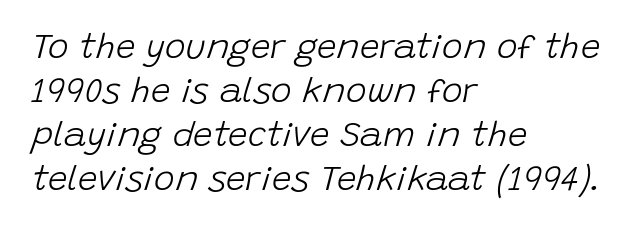
{"italic": "yes", "lean": "right", "slant_degrees": 15, "bold": "no", "weight": "light", "width": "normal", "stroke_contrast": "low", "x_height": "large", "monospaced": "no", "underline": "no", "align": "left", "line_spacing": "normal", "line_spacing_ratio": 1.26, "letter_spacing": "normal", "letter_spacing_em": 0.0, "glyph_px": 35}
